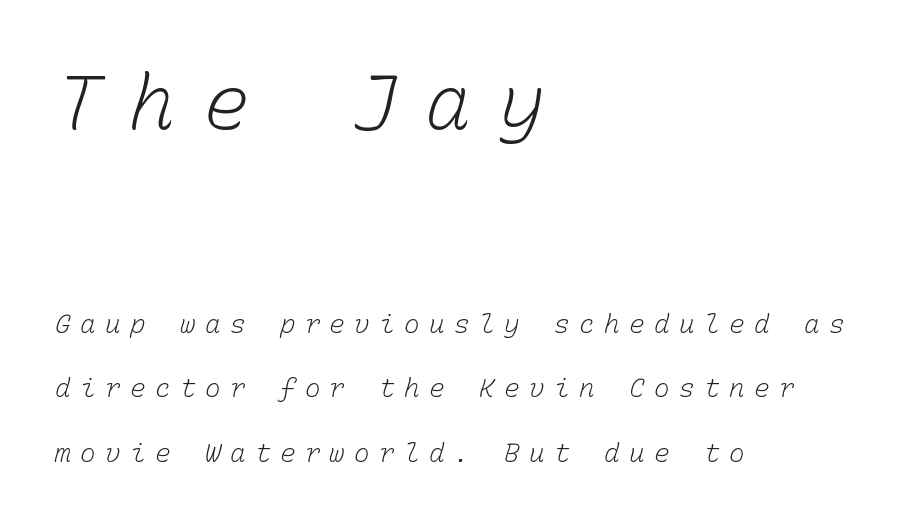
Q: Is the text bold? A: No.
Q: Is the text underlined? A: No.
Q: How is the paragraph aligned? A: Left-aligned.
Q: Is the spacing between letters normal or unusually wide? A: Unusually wide.
Q: Is the spacing between lines tight, normal or loose? A: Loose.
Q: Which block of text is set in a larger size, the first (top) or the second (bottom)? A: The first (top) one.
Q: Width (condensed, normal, or wide)? A: Normal.
Q: Stroke contrast? A: Low.
Q: x-height? A: Medium.
Q: Monospaced? A: Yes.
